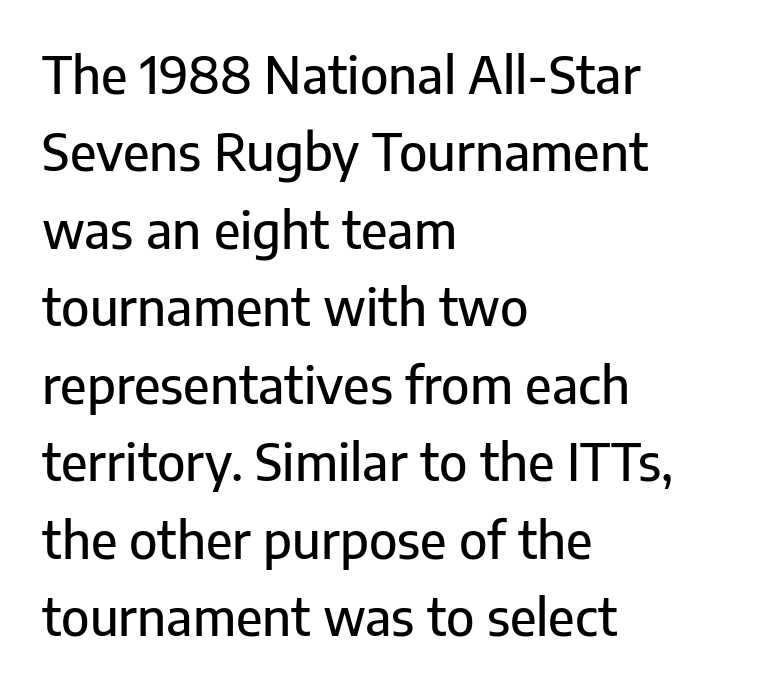
The image shows 50 px sans-serif type, upright; set left-aligned, normal line spacing (1.55x), normal letter spacing, not underlined; low stroke contrast and a medium x-height.
